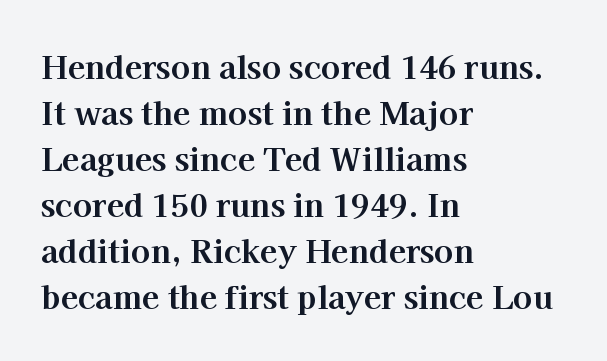
{"serif": "yes", "italic": "no", "bold": "yes", "weight": "bold", "width": "normal", "stroke_contrast": "high", "x_height": "medium", "monospaced": "no", "underline": "no", "align": "left", "line_spacing": "normal", "line_spacing_ratio": 1.44, "letter_spacing": "normal", "letter_spacing_em": 0.0, "glyph_px": 32}
